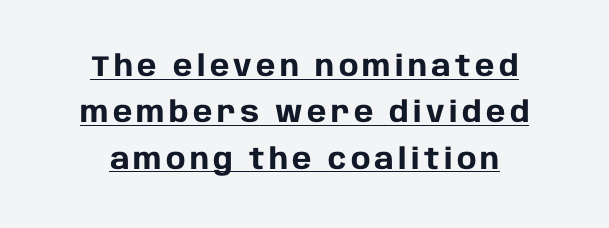
The image shows 29 px heavy sans-serif type, upright; set centered, normal line spacing (1.6x), underlined; low stroke contrast and a large x-height.
